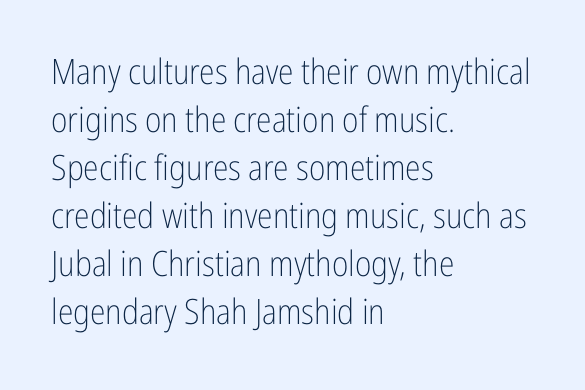
{"serif": "no", "italic": "no", "bold": "no", "weight": "light", "width": "condensed", "stroke_contrast": "low", "x_height": "medium", "monospaced": "no", "underline": "no", "align": "left", "line_spacing": "normal", "line_spacing_ratio": 1.37, "letter_spacing": "normal", "letter_spacing_em": 0.0, "glyph_px": 35}
